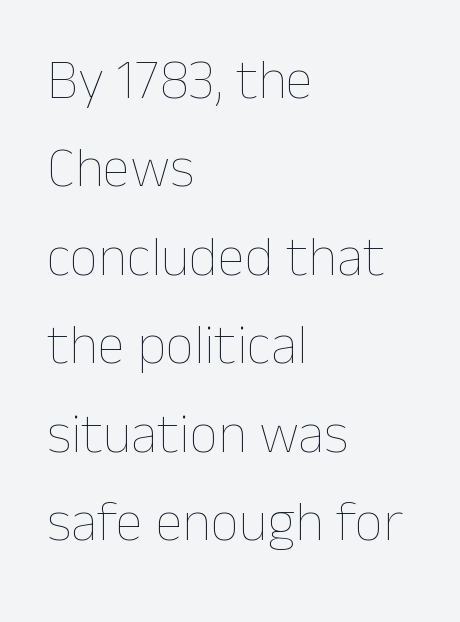
Nobody touched the tracking dial on this one. The rendering uses natural spacing where letterforms have individual widths. Letters have the restrained weight of plain body copy at most. A bare baseline throughout the passage.
